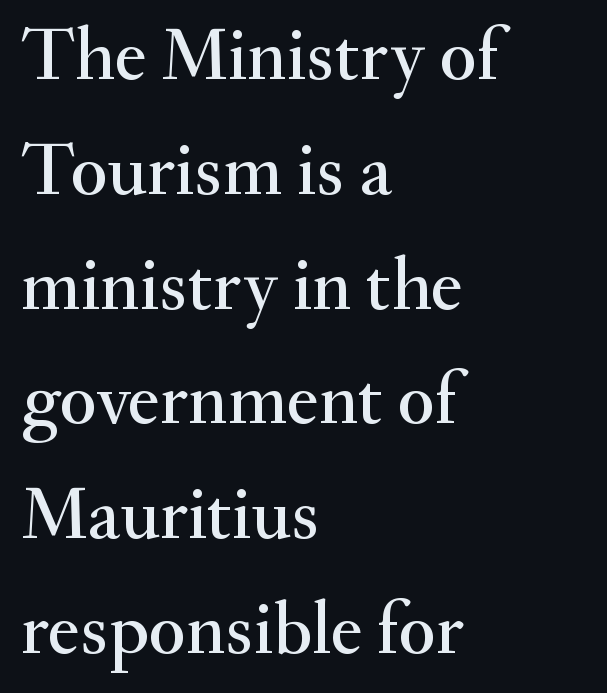
Observe the serifs anchoring each vertical stroke in this sample. The rendering keeps characters at their native spacing. Horizontal bands of white between lines are of average thickness. Rendered with straight, roman letterforms. Spacing verdict: proportional, widths tailored to each character.
